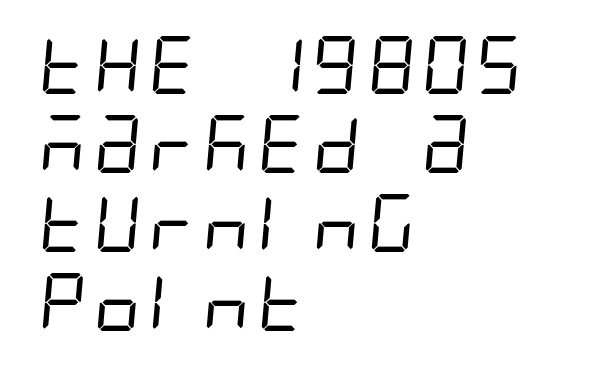
Normally led — the rows are evenly, conventionally spaced. The glyphs are unaccompanied by any horizontal stroke below them. The characters are drawn with everyday or finer stroke widths. Spacing between characters is what you'd get straight out of the box.
